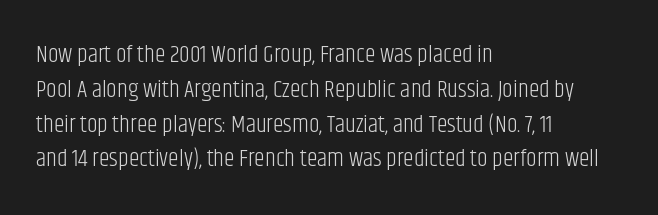
Summary of weight: not heavy and not bold. The passage shown stacks its lines at a standard gap. Upright lettering throughout. Tracking value appears to be zero — textbook default spacing.
